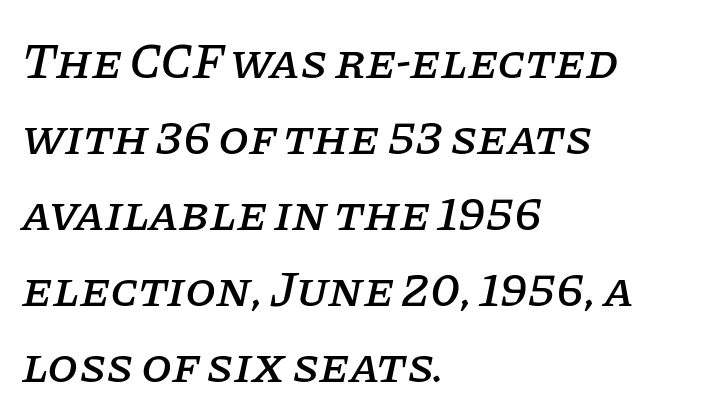
These lines sit exactly where default settings would place them. Check under the words: just untouched page. Looks like regular typesetting: each glyph gets only the width it needs. Unlike a clean sans, this face finishes its strokes with serifs. Every character sits at an angle, as italics do.
